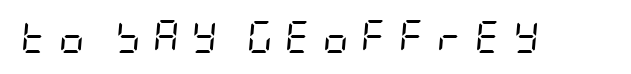
Tracking here is generous; glyphs stand well apart from one another. The gap between lines stays unmarked. Weight class: somewhere from thin through regular. Slant detected: the letters are inclined.
